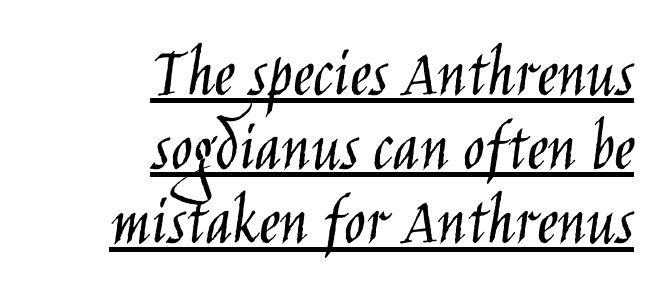
The image shows 72 px light, condensed sans-serif type; set right-aligned, tight line spacing (1.03x), normal letter spacing, underlined; low stroke contrast and a large x-height.
